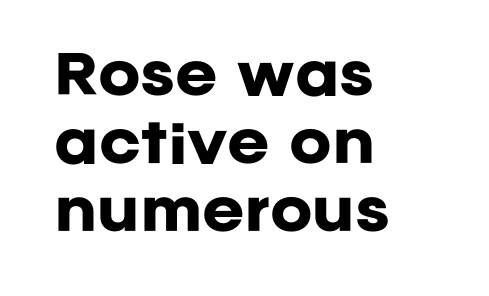
{"serif": "no", "italic": "no", "bold": "yes", "weight": "heavy", "width": "normal", "stroke_contrast": "low", "x_height": "large", "monospaced": "no", "underline": "no", "align": "left", "line_spacing": "normal", "line_spacing_ratio": 1.33, "letter_spacing": "normal", "letter_spacing_em": 0.0, "glyph_px": 51}
